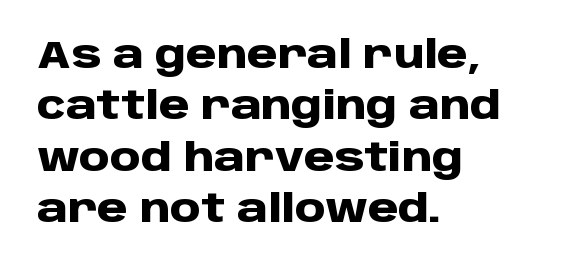
Q: Is the text bold? A: Yes.
Q: Is the text italic (slanted)? A: No, it is upright.
Q: Is the typeface a serif or a sans-serif typeface? A: Sans-serif.
Q: Is the text underlined? A: No.
Q: How is the paragraph aligned? A: Left-aligned.
Q: Is the spacing between letters normal or unusually wide? A: Normal.
Q: Is the spacing between lines tight, normal or loose? A: Normal.
Q: Width (condensed, normal, or wide)? A: Normal.
Q: Stroke contrast? A: Low.
Q: x-height? A: Large.
Q: Monospaced? A: No.
